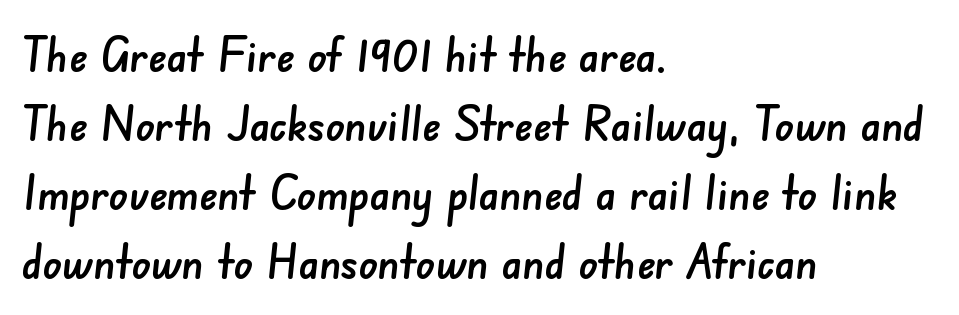
{"serif": "no", "width": "normal", "stroke_contrast": "low", "x_height": "small", "monospaced": "no", "underline": "no", "align": "left", "line_spacing": "normal", "line_spacing_ratio": 1.44, "letter_spacing": "normal", "letter_spacing_em": 0.0, "glyph_px": 48}
